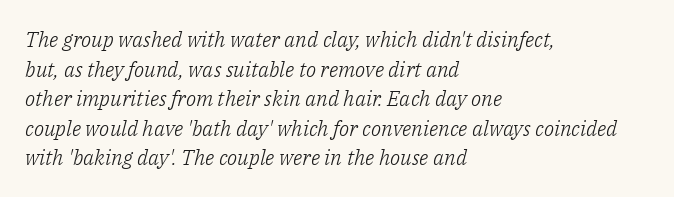
The image shows 21 px text type, italic (leaning right); set left-aligned, normal line spacing (1.41x), normal letter spacing, not underlined.
